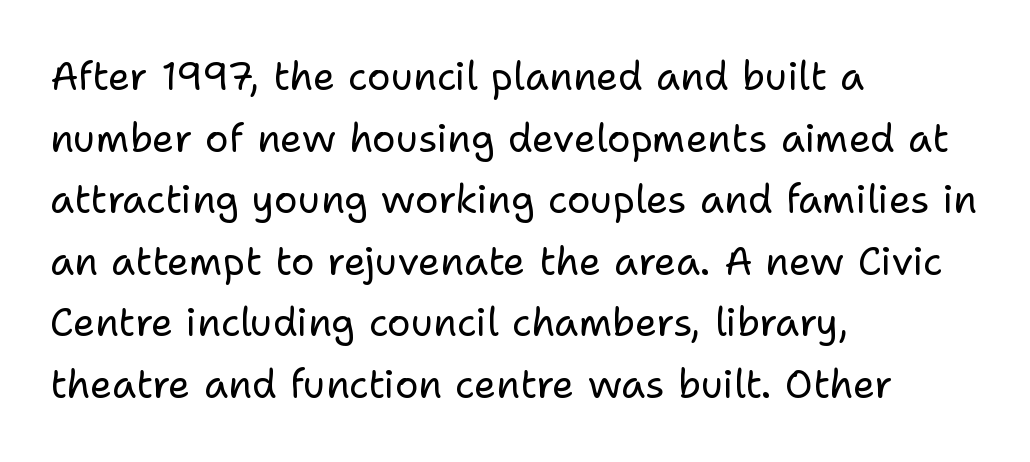
Q: Is the text bold? A: No.
Q: Is the text italic (slanted)? A: No, it is upright.
Q: Is the typeface a serif or a sans-serif typeface? A: Sans-serif.
Q: Is the text underlined? A: No.
Q: How is the paragraph aligned? A: Left-aligned.
Q: Is the spacing between letters normal or unusually wide? A: Normal.
Q: Is the spacing between lines tight, normal or loose? A: Normal.
Q: Width (condensed, normal, or wide)? A: Normal.
Q: Stroke contrast? A: Low.
Q: x-height? A: Medium.
Q: Monospaced? A: No.
